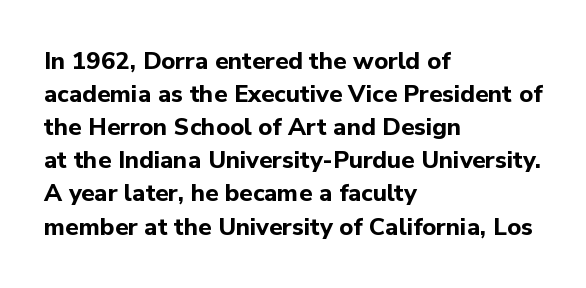
{"italic": "no", "bold": "yes", "underline": "no", "align": "left", "line_spacing": "normal", "line_spacing_ratio": 1.38, "letter_spacing": "normal", "letter_spacing_em": 0.0, "glyph_px": 24}
